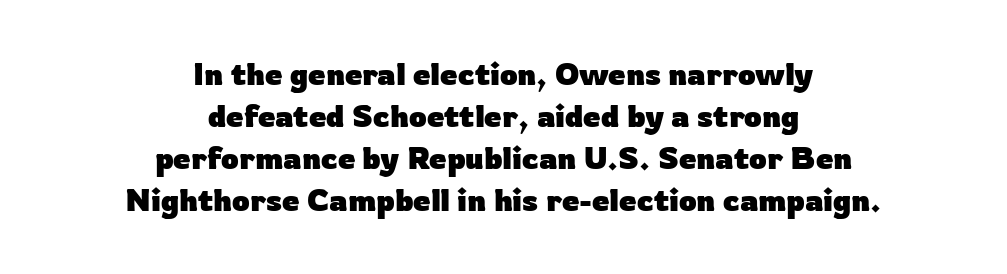
{"serif": "no", "italic": "no", "bold": "yes", "weight": "heavy", "width": "normal", "stroke_contrast": "low", "x_height": "medium", "monospaced": "no", "underline": "no", "align": "center", "line_spacing": "normal", "line_spacing_ratio": 1.36, "letter_spacing": "normal", "letter_spacing_em": 0.0, "glyph_px": 31}
